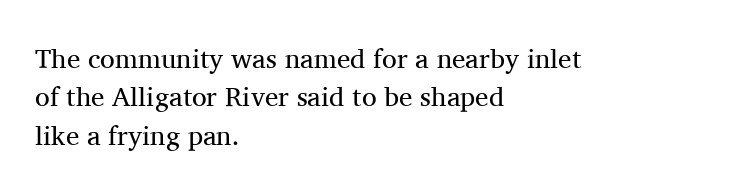
{"italic": "no", "bold": "no", "underline": "no", "align": "left", "line_spacing": "normal", "line_spacing_ratio": 1.42, "letter_spacing": "normal", "letter_spacing_em": 0.0, "glyph_px": 27}
